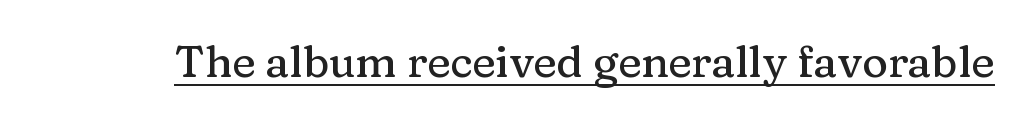
{"serif": "yes", "italic": "no", "width": "normal", "stroke_contrast": "medium", "x_height": "medium", "monospaced": "no", "underline": "yes", "letter_spacing": "normal", "letter_spacing_em": 0.0, "glyph_px": 44}
